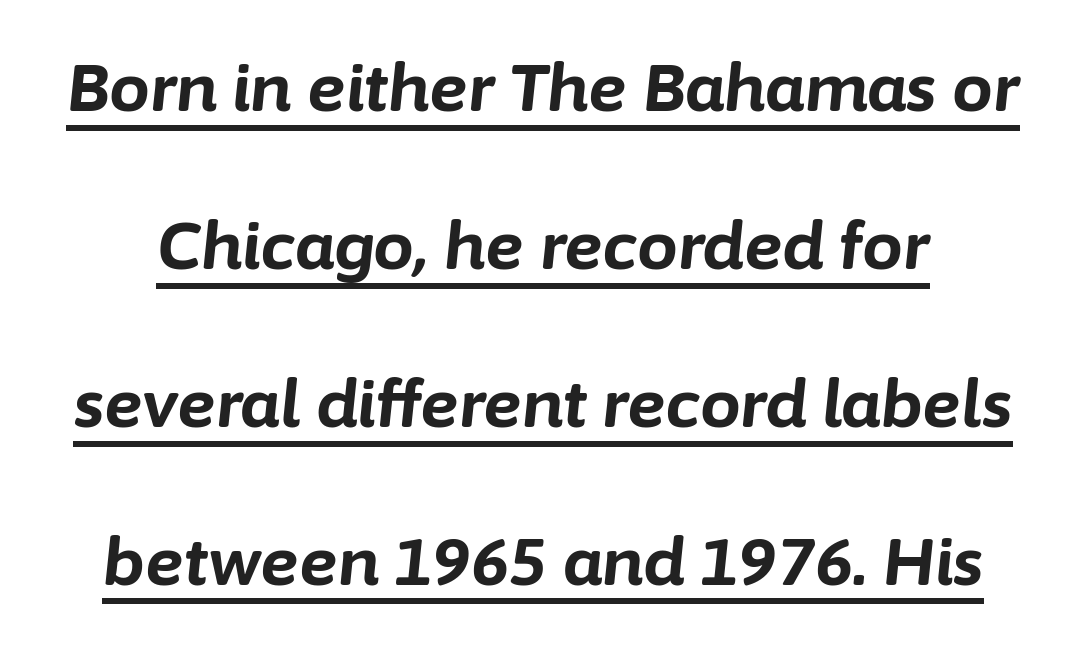
The image shows 65 px bold type, italic (leaning right); set loose line spacing (2.43x), normal letter spacing, underlined; low stroke contrast and a medium x-height.
